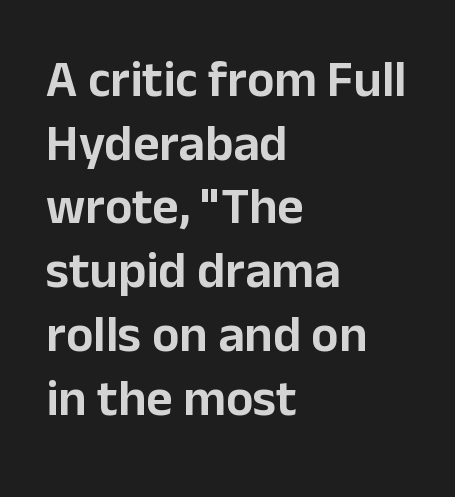
The passage shown is typeset with a sans-serif family. This sample has the flowing, uneven cadence of proportional lettering. The space beneath each line is pristine and unruled. Style check: upright. The paragraph shown leans on its left margin.
